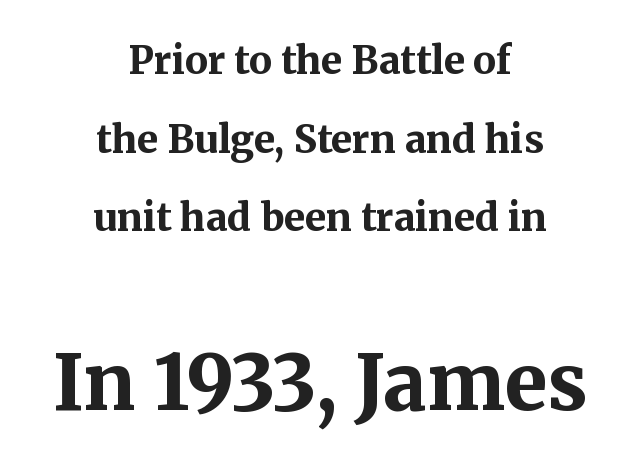
Summary of weight: heavy, a full bold. Little horizontal feet cap the strokes, marking this as serif type. Inter-character spacing is left at the font's built-in metrics. Reading down the column, the eye jumps a long way to each next line. Every stem runs plumb, perpendicular to the baseline. The rendering uses natural spacing where letterforms have individual widths.
